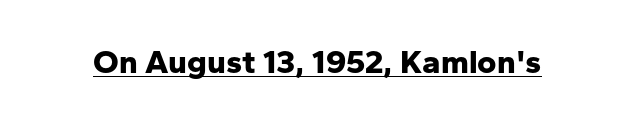
{"serif": "no", "italic": "no", "bold": "yes", "weight": "bold", "width": "normal", "stroke_contrast": "low", "x_height": "medium", "monospaced": "no", "underline": "yes", "letter_spacing": "normal", "letter_spacing_em": 0.0, "glyph_px": 33}
